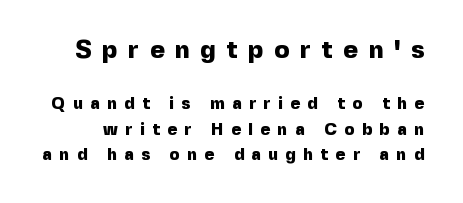
{"italic": "no", "bold": "yes", "underline": "no", "line_spacing": "normal", "line_spacing_ratio": 1.49, "letter_spacing": "wide", "letter_spacing_em": 0.43, "larger_block": "first", "size_ratio": 1.47, "glyph_px": 25}
